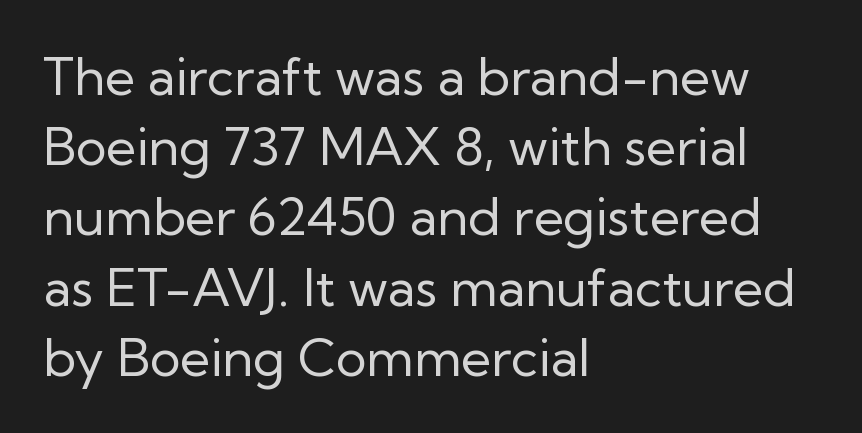
{"serif": "no", "italic": "no", "bold": "no", "weight": "regular", "width": "normal", "stroke_contrast": "low", "x_height": "medium", "monospaced": "no", "underline": "no", "align": "left", "line_spacing": "normal", "line_spacing_ratio": 1.35, "letter_spacing": "normal", "letter_spacing_em": 0.0, "glyph_px": 52}
